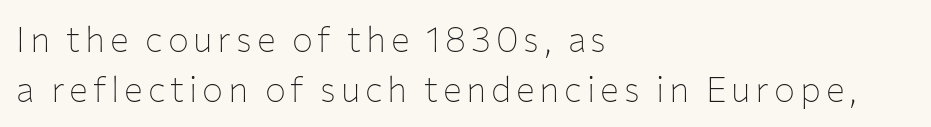
{"serif": "no", "italic": "no", "bold": "no", "weight": "thin", "width": "normal", "stroke_contrast": "low", "x_height": "medium", "monospaced": "no", "underline": "no", "align": "left", "line_spacing": "normal", "line_spacing_ratio": 1.44, "glyph_px": 35}
